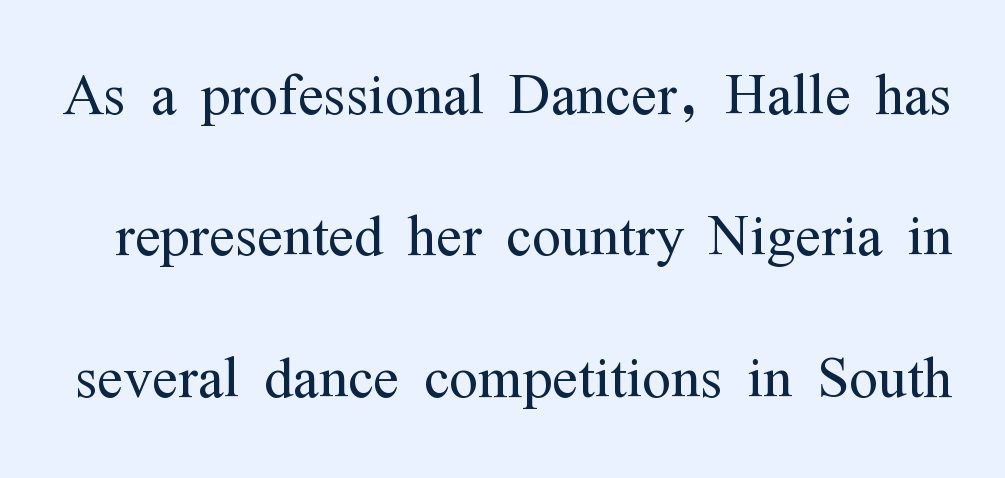
The image shows 76 px light, condensed serif type, upright; set line spacing 1.86x, normal letter spacing, not underlined; medium stroke contrast and a medium x-height.
